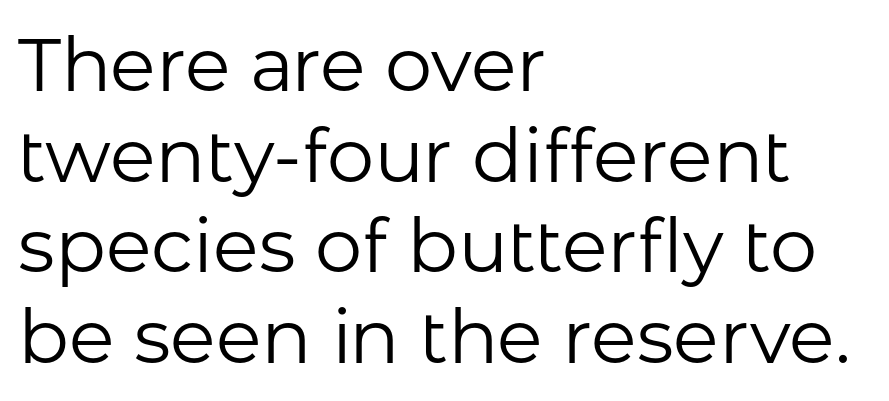
The typesetting does not lean heavy: it is not bold. The rendering uses natural spacing where letterforms have individual widths. Does the copy run flush right? No — it runs flush left. This is the regular roman posture of the typeface. Tracking value appears to be zero — textbook default spacing.
